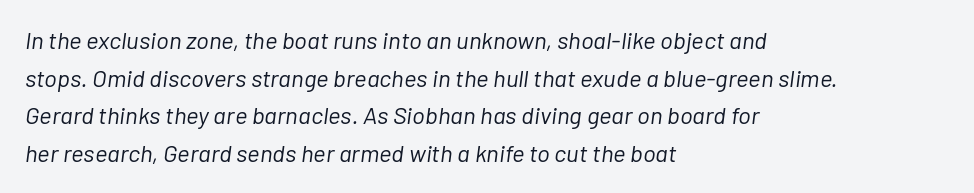
The image shows 24 px text type, italic (leaning right); set left-aligned, normal line spacing (1.57x), normal letter spacing, not underlined.
